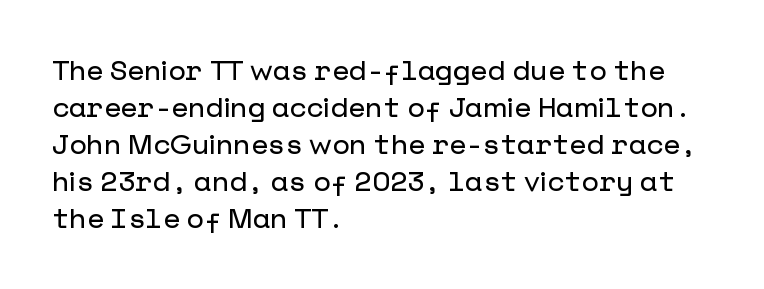
{"serif": "no", "italic": "no", "width": "normal", "stroke_contrast": "low", "x_height": "medium", "underline": "no", "align": "left", "line_spacing": "normal", "line_spacing_ratio": 1.32, "letter_spacing": "normal", "letter_spacing_em": 0.0, "glyph_px": 28}
